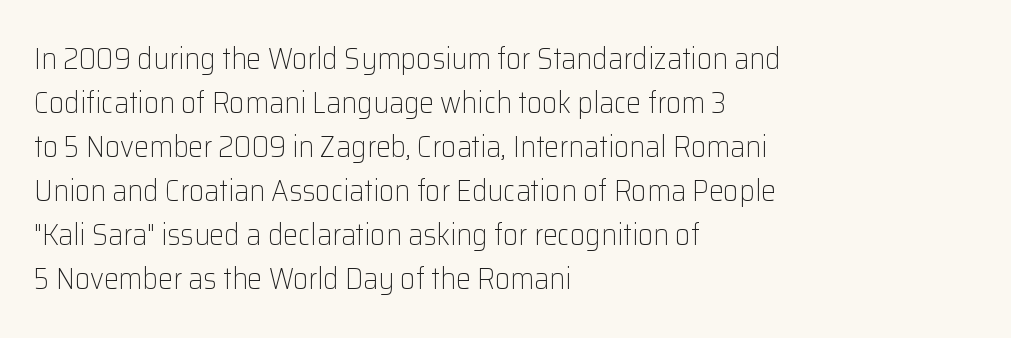
Q: Is the text bold? A: No.
Q: Is the text italic (slanted)? A: No, it is upright.
Q: Is the typeface a serif or a sans-serif typeface? A: Sans-serif.
Q: Is the text underlined? A: No.
Q: How is the paragraph aligned? A: Left-aligned.
Q: Is the spacing between letters normal or unusually wide? A: Normal.
Q: Is the spacing between lines tight, normal or loose? A: Normal.
Q: Width (condensed, normal, or wide)? A: Normal.
Q: Stroke contrast? A: Low.
Q: x-height? A: Medium.
Q: Monospaced? A: No.
